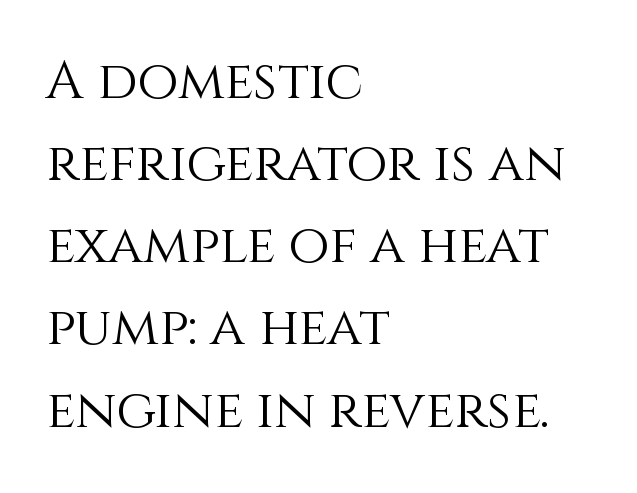
The image shows 53 px light type, upright; set left-aligned, normal line spacing (1.55x), normal letter spacing, not underlined; a large x-height.
